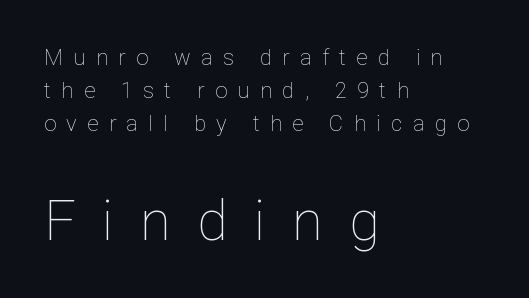
The image shows 56 px thin type, upright; set left-aligned, normal line spacing (1.5x), unusually wide letter spacing (+0.47 em), not underlined; the second (bottom) block is 2.55x larger; low stroke contrast and a medium x-height.
